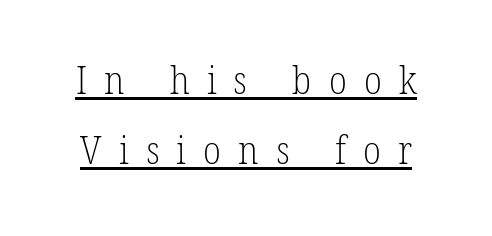
Think of a printed novel: that variable character pitch is what you see here. Caption: lettering with a line underneath. These lines were composed using upright roman letters. The letterforms stand isolated, each surrounded by extra space. Stroke mass is kept to a normal reading level or below.
